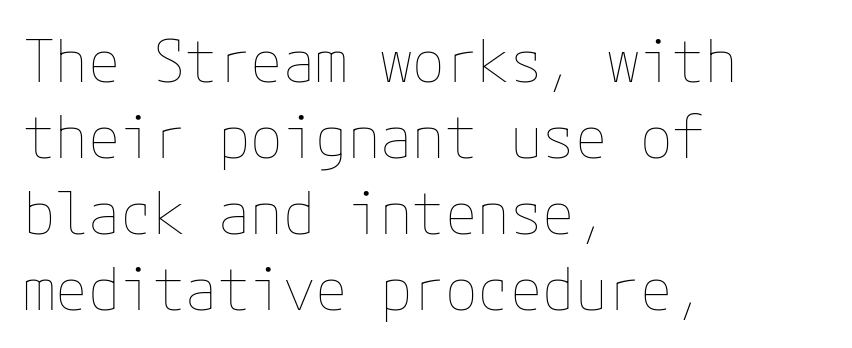
The image shows 59 px thin type, upright; set left-aligned, normal line spacing (1.29x), normal letter spacing, not underlined; low stroke contrast and a medium x-height.
